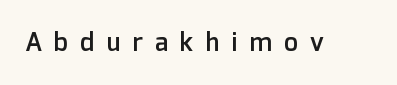
{"italic": "no", "bold": "semi", "underline": "no", "letter_spacing": "wide", "letter_spacing_em": 0.49, "glyph_px": 25}
